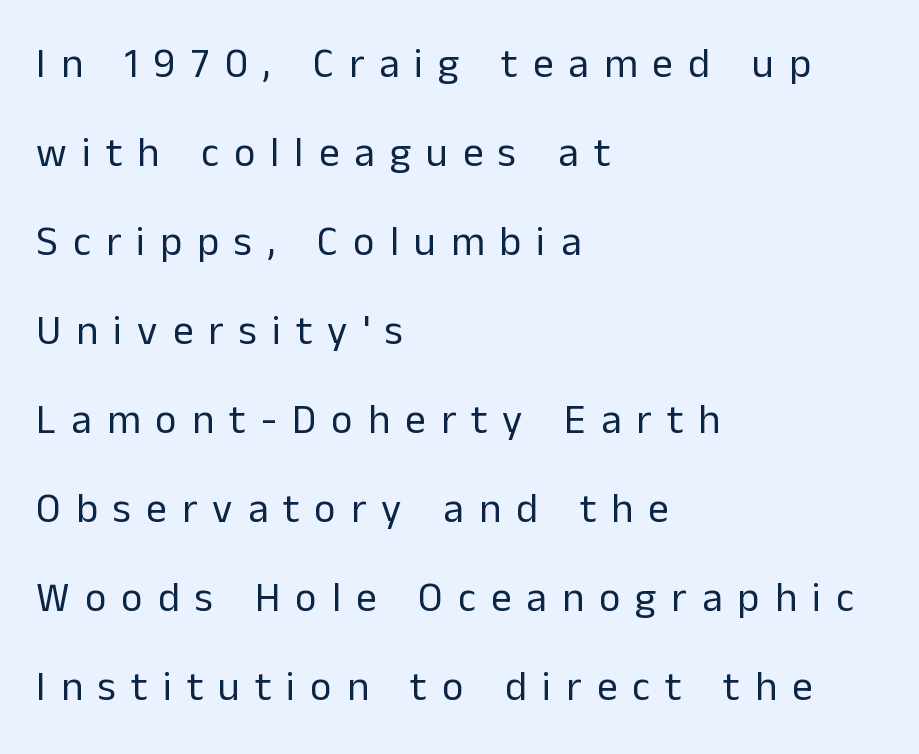
Q: Is the text bold? A: No.
Q: Is the text italic (slanted)? A: No, it is upright.
Q: Is the typeface a serif or a sans-serif typeface? A: Sans-serif.
Q: Is the text underlined? A: No.
Q: How is the paragraph aligned? A: Left-aligned.
Q: Is the spacing between letters normal or unusually wide? A: Unusually wide.
Q: Is the spacing between lines tight, normal or loose? A: Loose.
Q: Width (condensed, normal, or wide)? A: Normal.
Q: Stroke contrast? A: Low.
Q: x-height? A: Medium.
Q: Monospaced? A: No.
